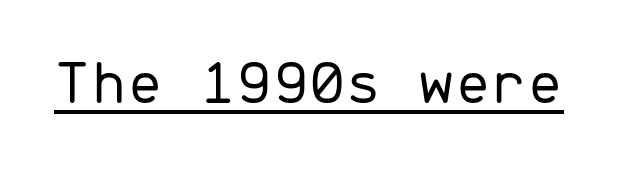
Q: Is the text bold? A: No.
Q: Is the text italic (slanted)? A: No, it is upright.
Q: Is the typeface a serif or a sans-serif typeface? A: Sans-serif.
Q: Is the text underlined? A: Yes.
Q: Is the spacing between letters normal or unusually wide? A: Normal.
Q: Width (condensed, normal, or wide)? A: Normal.
Q: Stroke contrast? A: Low.
Q: x-height? A: Medium.
Q: Monospaced? A: Yes.
